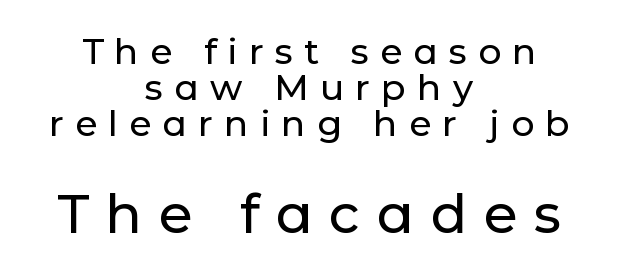
You can tell from the bare stems that sans-serif type was used. Bigger letters appear in the bottom chunk; the top chunk is reduced. The tracking reads as deliberately expanded to a designer's eye. Do the characters align in a grid? No, the font is proportional. Does the copy run flush right? No — it is centered line by line.
